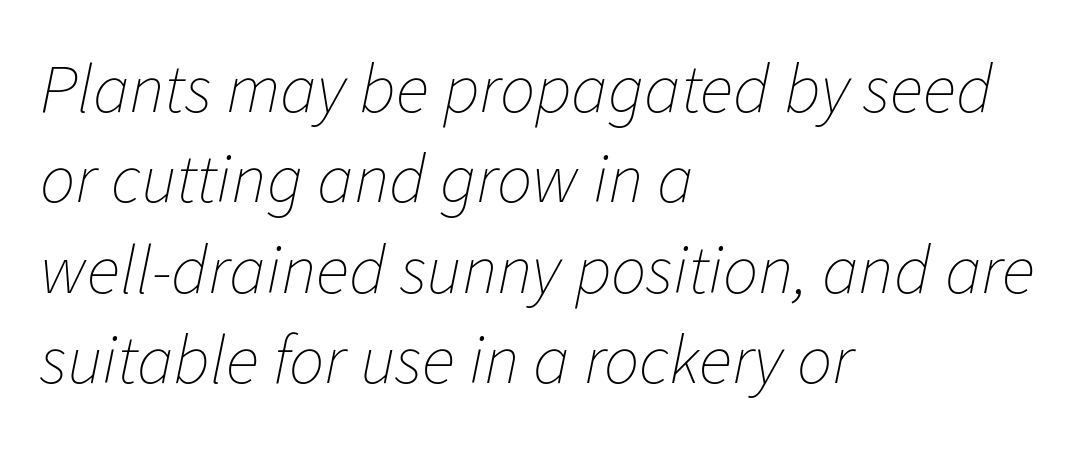
Q: Is the text bold? A: No.
Q: Is the text italic (slanted)? A: Yes, it leans right by about 11 degrees.
Q: Is the text underlined? A: No.
Q: How is the paragraph aligned? A: Left-aligned.
Q: Is the spacing between letters normal or unusually wide? A: Normal.
Q: Is the spacing between lines tight, normal or loose? A: Normal.
Q: Width (condensed, normal, or wide)? A: Normal.
Q: Stroke contrast? A: Low.
Q: x-height? A: Medium.
Q: Monospaced? A: No.
